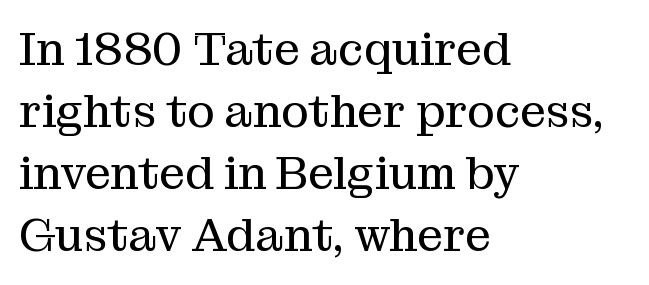
The image shows 46 px regular-weight serif type, upright; set left-aligned, normal line spacing (1.35x), normal letter spacing, not underlined; medium stroke contrast and a medium x-height.
